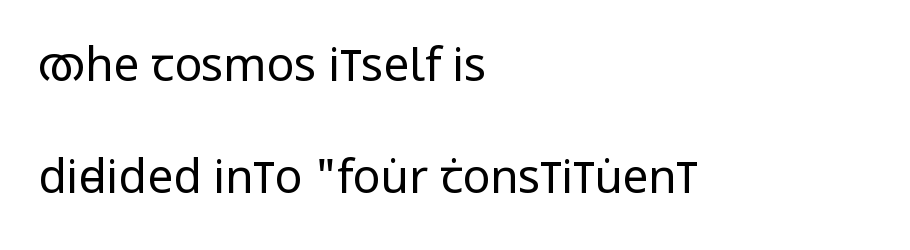
The image shows 46 px regular-weight, condensed sans-serif type, upright; set left-aligned, loose line spacing (2.43x), normal letter spacing, not underlined; low stroke contrast and a large x-height.
